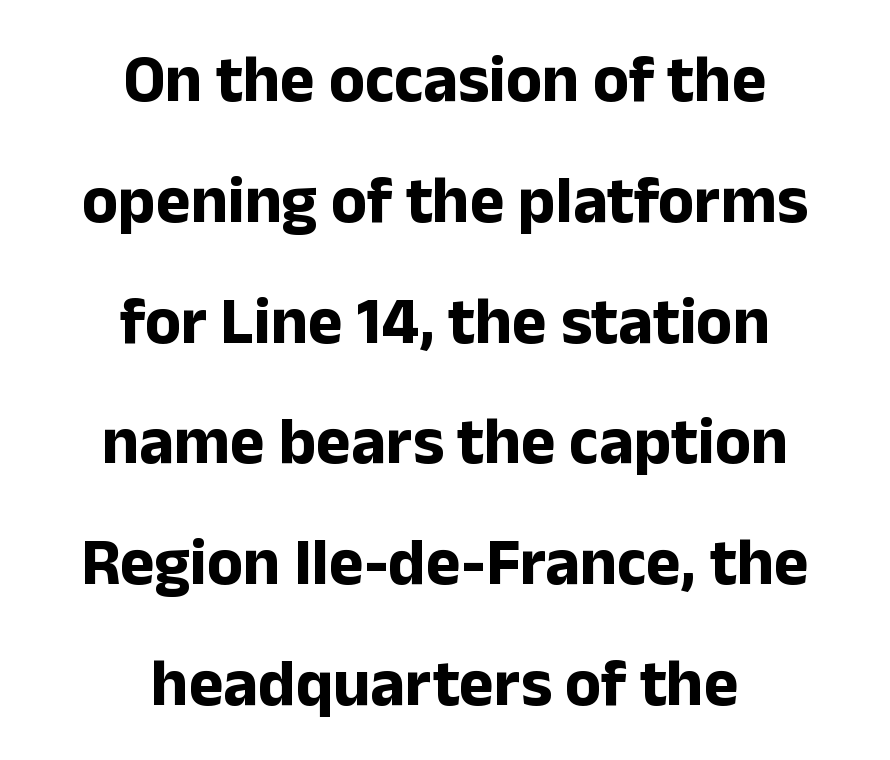
The face used here is rendered with its standard letterfit. Typographic density is high because the face is bold. Caption: multi-line text, centered on the measure. The gap between lines stays unmarked.
